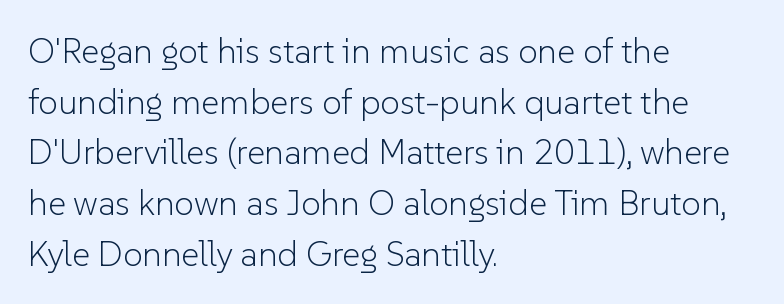
The image shows 35 px light sans-serif type, upright; set left-aligned, normal line spacing (1.45x), normal letter spacing, not underlined; low stroke contrast and a medium x-height.
